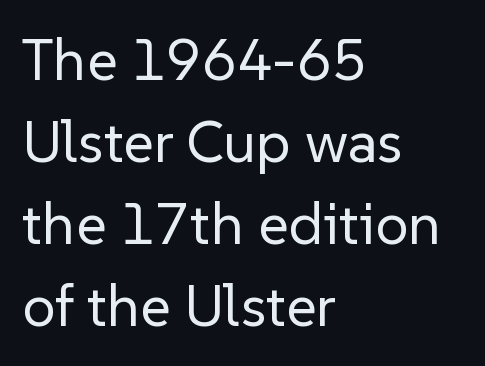
The image shows 59 px regular-weight sans-serif type, upright; set left-aligned, normal line spacing (1.39x), normal letter spacing, not underlined; low stroke contrast and a medium x-height.
